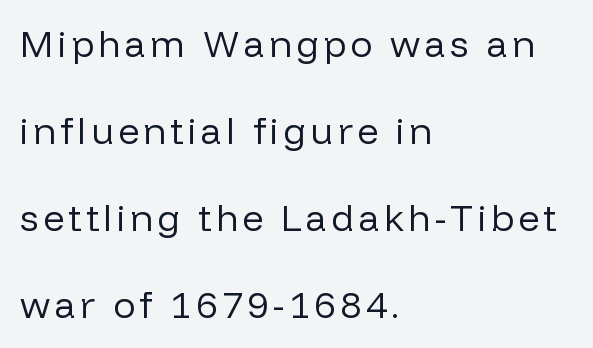
{"serif": "no", "italic": "no", "bold": "no", "weight": "regular", "width": "normal", "stroke_contrast": "low", "x_height": "medium", "monospaced": "no", "underline": "no", "align": "left", "line_spacing": "loose", "line_spacing_ratio": 2.35, "glyph_px": 37}
